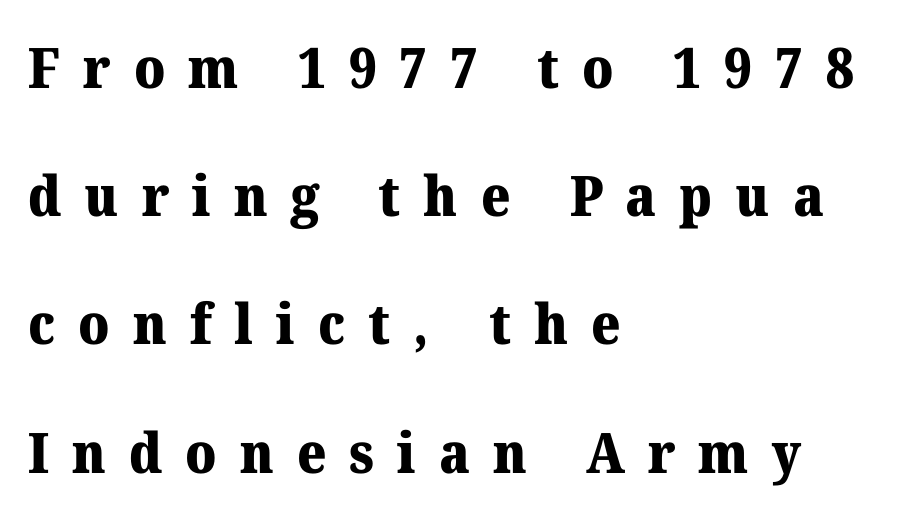
Q: Is the text bold? A: Yes.
Q: Is the text italic (slanted)? A: No, it is upright.
Q: Is the typeface a serif or a sans-serif typeface? A: Serif.
Q: Is the text underlined? A: No.
Q: How is the paragraph aligned? A: Left-aligned.
Q: Is the spacing between letters normal or unusually wide? A: Unusually wide.
Q: Is the spacing between lines tight, normal or loose? A: Loose.
Q: Width (condensed, normal, or wide)? A: Normal.
Q: Stroke contrast? A: Medium.
Q: x-height? A: Medium.
Q: Monospaced? A: No.
